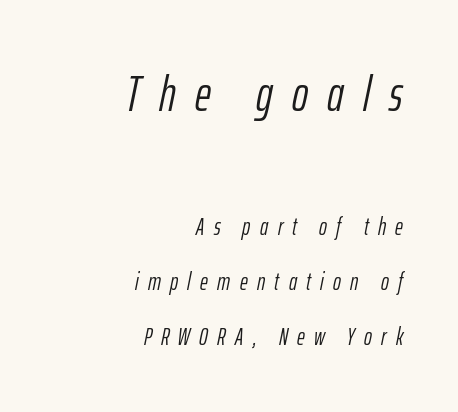
{"italic": "yes", "lean": "right", "slant_degrees": 12, "bold": "no", "weight": "light", "width": "condensed", "stroke_contrast": "low", "x_height": "medium", "monospaced": "no", "underline": "no", "align": "right", "line_spacing": "loose", "line_spacing_ratio": 2.3, "letter_spacing": "wide", "letter_spacing_em": 0.39, "larger_block": "first", "size_ratio": 2.04, "glyph_px": 49}
